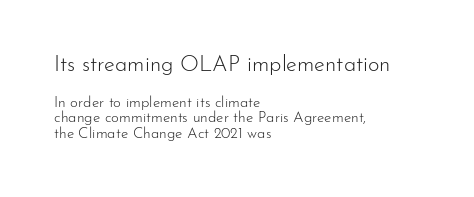
{"italic": "no", "bold": "no", "underline": "no", "align": "left", "line_spacing": "tight", "line_spacing_ratio": 1.05, "letter_spacing": "normal", "letter_spacing_em": 0.0, "larger_block": "first", "size_ratio": 1.47, "glyph_px": 22}
